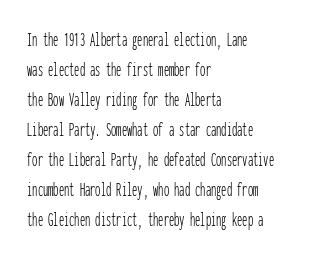
Q: Is the text bold? A: No.
Q: Is the text italic (slanted)? A: No, it is upright.
Q: Is the text underlined? A: No.
Q: How is the paragraph aligned? A: Left-aligned.
Q: Is the spacing between letters normal or unusually wide? A: Normal.
Q: Is the spacing between lines tight, normal or loose? A: Normal.
